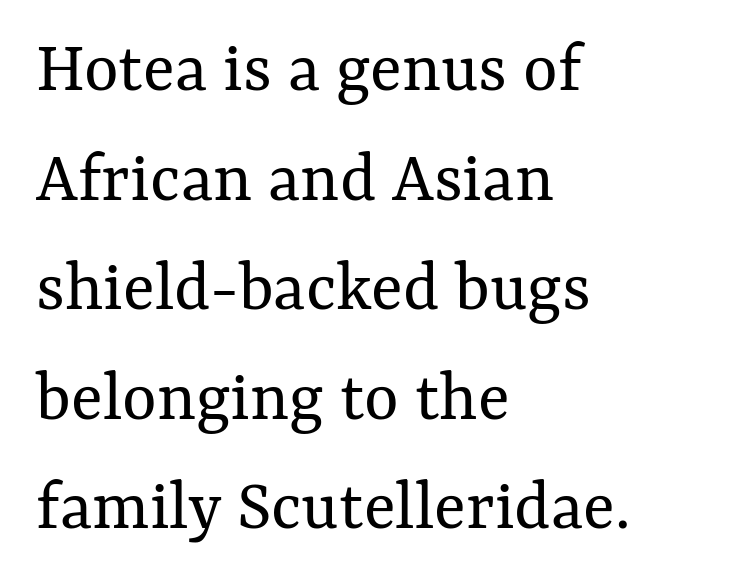
This sample uses an upright cut, with every glyph sitting square on the baseline. The letterforms sit at book weight or below. Caption: standard tracking, unaltered. Here the designer chose a conventional face with non-uniform glyph widths.
